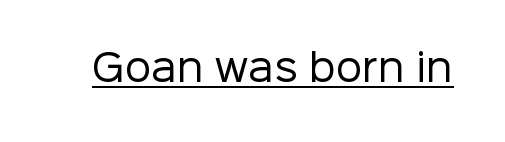
The typography opts for an upright posture over an oblique one. Words appear dense and cohesive because spacing is normal. The passage shown is underscored from start to finish. This is sans-serif lettering, the kind often seen on screens and signage. The rendering uses natural spacing where letterforms have individual widths. Stroke thickness stays within the range of a standard reading face or lighter.
